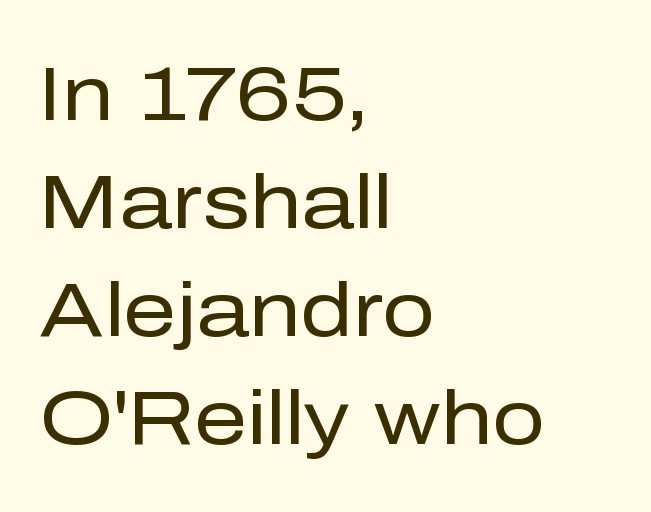
Descenders are the only things crossing below the line. Does the leading feel generous? No, just average. This sample uses a sans-serif face. This sample uses plain, unmodified letter spacing. Notice how the passage keeps a crisp vertical edge on the left only.
